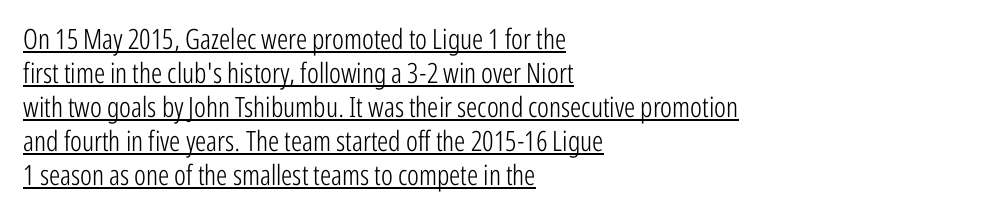
Q: Is the text bold? A: No.
Q: Is the text italic (slanted)? A: No, it is upright.
Q: Is the typeface a serif or a sans-serif typeface? A: Sans-serif.
Q: Is the text underlined? A: Yes.
Q: How is the paragraph aligned? A: Left-aligned.
Q: Is the spacing between letters normal or unusually wide? A: Normal.
Q: Width (condensed, normal, or wide)? A: Condensed.
Q: Stroke contrast? A: Low.
Q: x-height? A: Medium.
Q: Monospaced? A: No.
